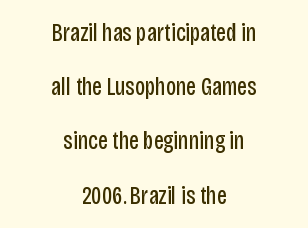
Q: Is the text bold? A: No.
Q: Is the text italic (slanted)? A: No, it is upright.
Q: Is the text underlined? A: No.
Q: How is the paragraph aligned? A: Centered.
Q: Is the spacing between letters normal or unusually wide? A: Normal.
Q: Is the spacing between lines tight, normal or loose? A: Loose.
